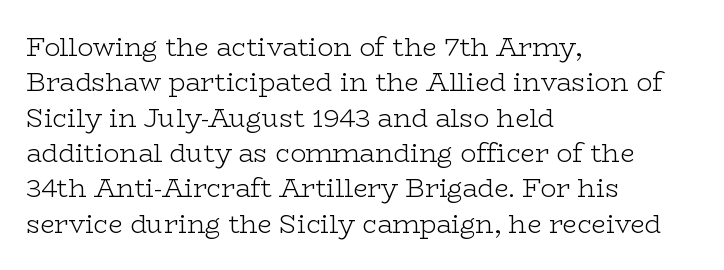
The image shows 26 px text type, upright; set left-aligned, normal line spacing (1.36x), normal letter spacing, not underlined.
